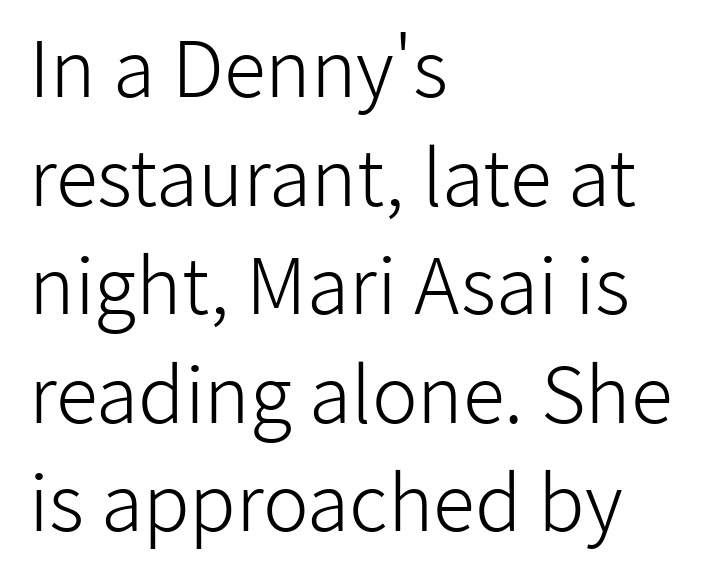
The image shows 77 px light sans-serif type, upright; set left-aligned, normal line spacing (1.41x), normal letter spacing, not underlined; low stroke contrast and a medium x-height.
